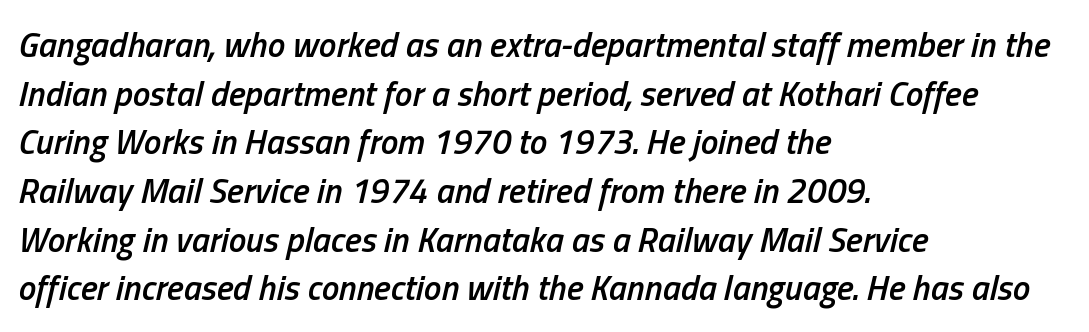
The face used here has a pronounced slope to its letters. Words appear dense and cohesive because spacing is normal. The sample has been set in demibold, a notch under bold. Summary of vertical rhythm: regular, with standard interline spacing. The string is rendered with underlining switched off. Notice how the passage keeps a crisp vertical edge on the left only.
